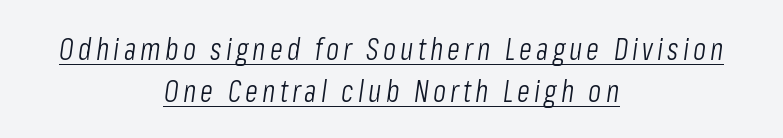
{"italic": "yes", "lean": "right", "slant_degrees": 8, "bold": "no", "weight": "light", "width": "condensed", "stroke_contrast": "low", "x_height": "medium", "monospaced": "no", "underline": "yes", "align": "center", "line_spacing": "normal", "line_spacing_ratio": 1.4, "glyph_px": 30}
